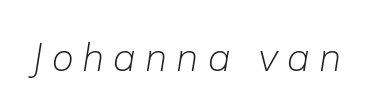
{"italic": "yes", "lean": "right", "slant_degrees": 9, "bold": "no", "weight": "light", "width": "normal", "stroke_contrast": "low", "x_height": "medium", "monospaced": "no", "underline": "no", "letter_spacing": "wide", "letter_spacing_em": 0.23, "glyph_px": 39}
